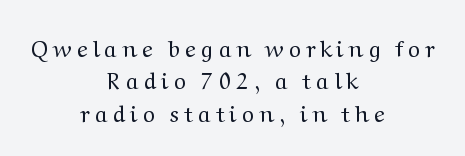
{"italic": "no", "bold": "no", "underline": "no", "align": "center", "line_spacing": "normal", "line_spacing_ratio": 1.41, "letter_spacing": "wide", "letter_spacing_em": 0.26, "glyph_px": 23}
